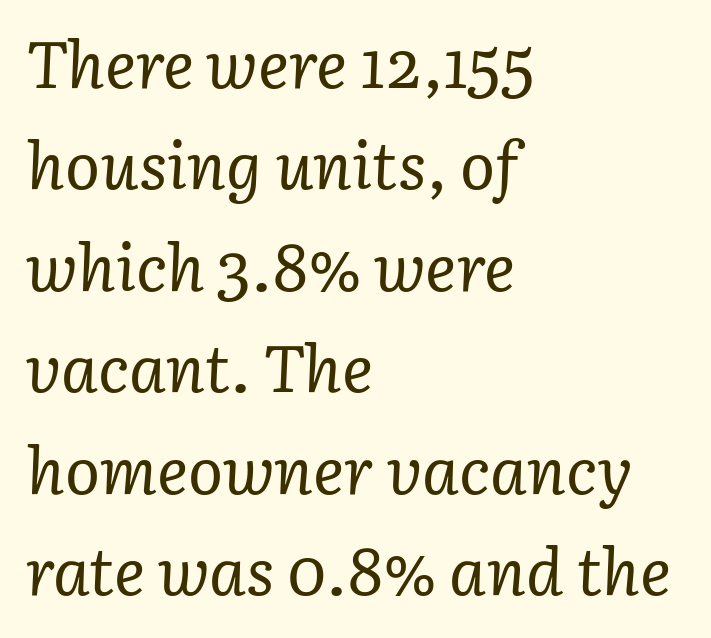
Q: Is the text bold? A: No.
Q: Is the text italic (slanted)? A: Yes, it leans right by about 3 degrees.
Q: Is the typeface a serif or a sans-serif typeface? A: Serif.
Q: Is the text underlined? A: No.
Q: How is the paragraph aligned? A: Left-aligned.
Q: Is the spacing between letters normal or unusually wide? A: Normal.
Q: Is the spacing between lines tight, normal or loose? A: Normal.
Q: Width (condensed, normal, or wide)? A: Normal.
Q: Stroke contrast? A: Low.
Q: x-height? A: Medium.
Q: Monospaced? A: No.
